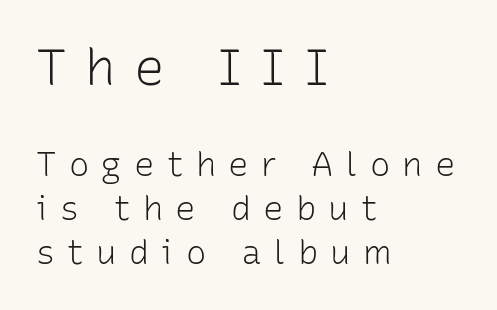
Q: Is the text bold? A: No.
Q: Is the text italic (slanted)? A: No, it is upright.
Q: Is the typeface a serif or a sans-serif typeface? A: Sans-serif.
Q: Is the text underlined? A: No.
Q: How is the paragraph aligned? A: Left-aligned.
Q: Is the spacing between letters normal or unusually wide? A: Unusually wide.
Q: Is the spacing between lines tight, normal or loose? A: Normal.
Q: Which block of text is set in a larger size, the first (top) or the second (bottom)? A: The first (top) one.
Q: Width (condensed, normal, or wide)? A: Normal.
Q: Stroke contrast? A: Low.
Q: x-height? A: Medium.
Q: Monospaced? A: No.
